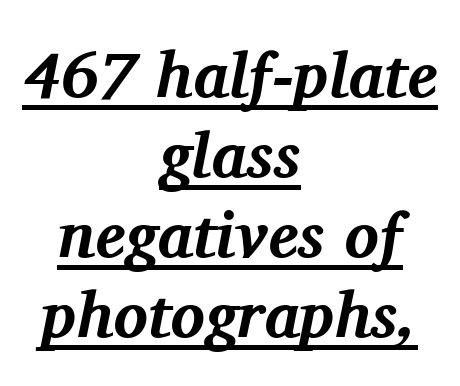
The glyphs look as if they've been sheared to an angle. Do the characters align in a grid? No, the font is proportional. The typeface chosen for these lines features serifs. The rendering keeps characters at their native spacing. Both edges are ragged and mirror each other, which tells us the setting is centered.
